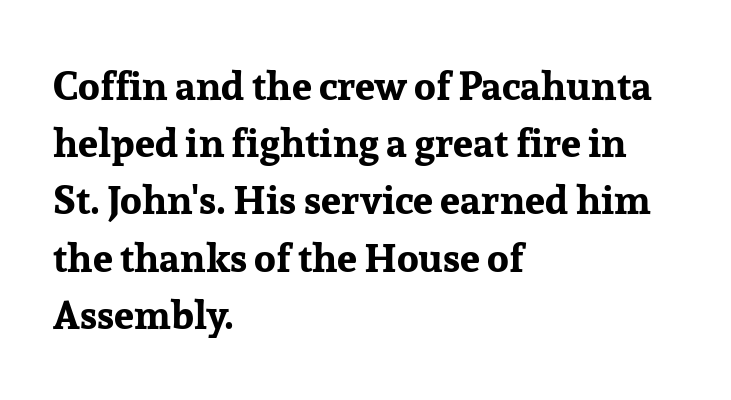
Q: Is the text bold? A: Yes.
Q: Is the text italic (slanted)? A: No, it is upright.
Q: Is the typeface a serif or a sans-serif typeface? A: Serif.
Q: Is the text underlined? A: No.
Q: How is the paragraph aligned? A: Left-aligned.
Q: Is the spacing between letters normal or unusually wide? A: Normal.
Q: Is the spacing between lines tight, normal or loose? A: Normal.
Q: Width (condensed, normal, or wide)? A: Normal.
Q: Stroke contrast? A: Low.
Q: x-height? A: Medium.
Q: Monospaced? A: No.
